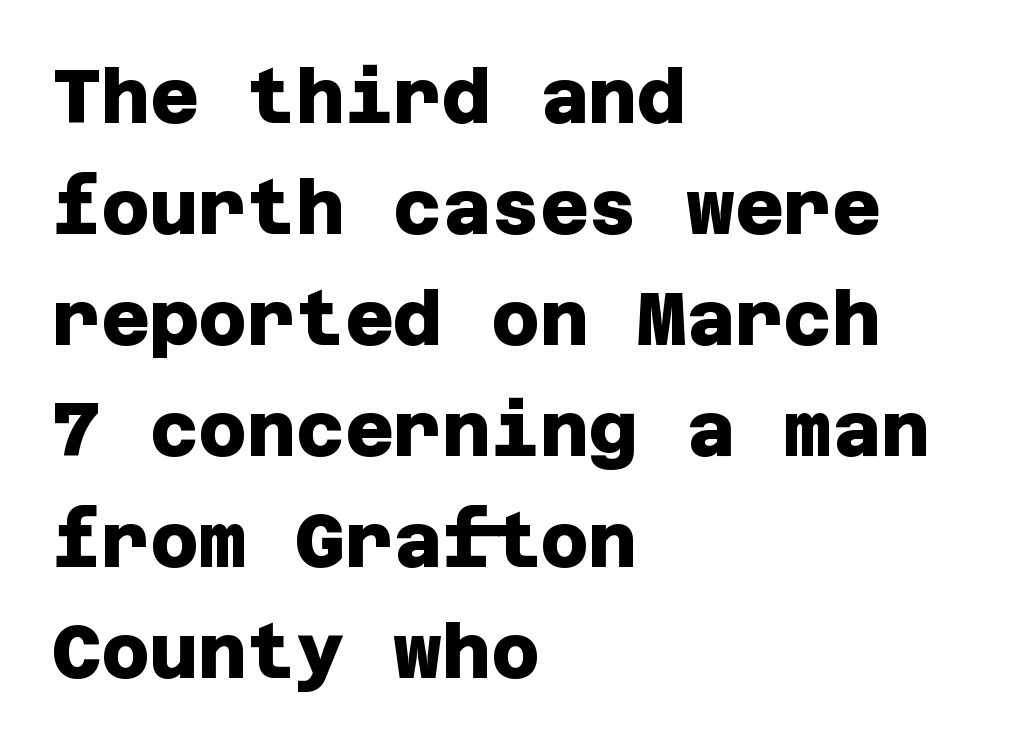
{"serif": "no", "bold": "yes", "weight": "heavy", "width": "normal", "stroke_contrast": "low", "x_height": "large", "underline": "no", "align": "left", "line_spacing": "normal", "line_spacing_ratio": 1.48, "letter_spacing": "normal", "letter_spacing_em": 0.0, "glyph_px": 75}
